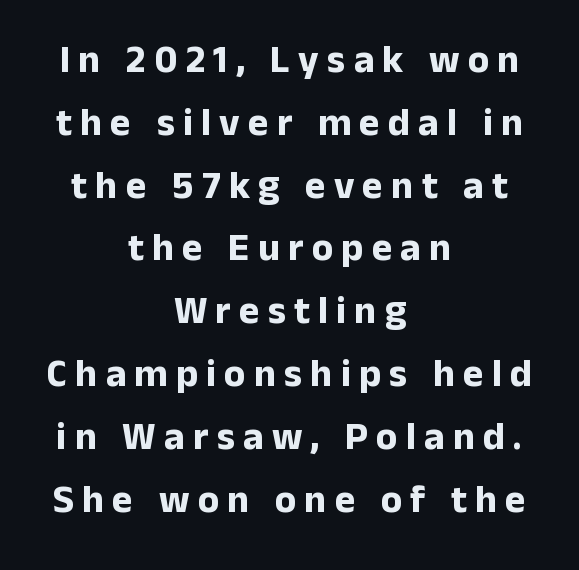
The image shows 39 px bold sans-serif type, upright; set centered, normal line spacing (1.61x), unusually wide letter spacing (+0.21 em), not underlined; low stroke contrast and a medium x-height.
